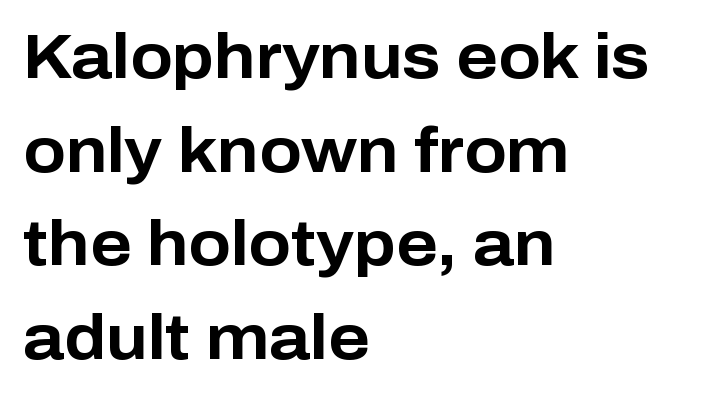
Q: Is the text bold? A: Yes.
Q: Is the text italic (slanted)? A: No, it is upright.
Q: Is the typeface a serif or a sans-serif typeface? A: Sans-serif.
Q: Is the text underlined? A: No.
Q: How is the paragraph aligned? A: Left-aligned.
Q: Is the spacing between letters normal or unusually wide? A: Normal.
Q: Is the spacing between lines tight, normal or loose? A: Normal.
Q: Width (condensed, normal, or wide)? A: Normal.
Q: Stroke contrast? A: Low.
Q: x-height? A: Medium.
Q: Monospaced? A: No.
